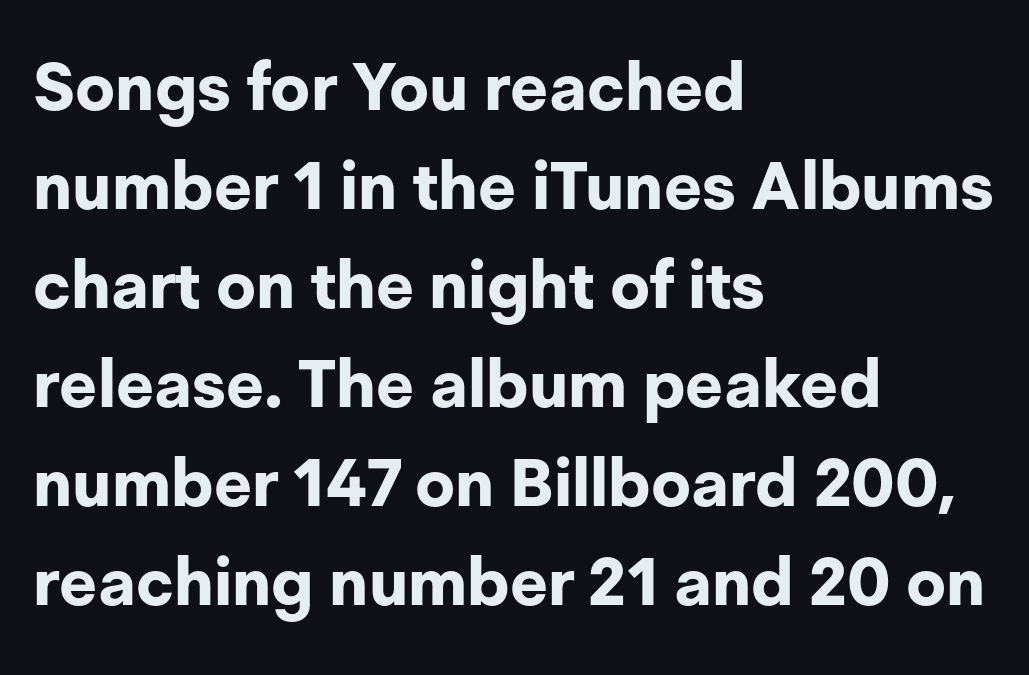
Q: Is the text bold? A: Yes.
Q: Is the text italic (slanted)? A: No, it is upright.
Q: Is the typeface a serif or a sans-serif typeface? A: Sans-serif.
Q: Is the text underlined? A: No.
Q: How is the paragraph aligned? A: Left-aligned.
Q: Is the spacing between letters normal or unusually wide? A: Normal.
Q: Is the spacing between lines tight, normal or loose? A: Normal.
Q: Width (condensed, normal, or wide)? A: Normal.
Q: Stroke contrast? A: Low.
Q: x-height? A: Medium.
Q: Monospaced? A: No.
